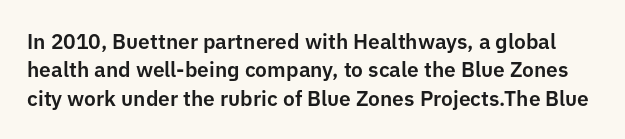
{"italic": "no", "underline": "no", "line_spacing": "normal", "line_spacing_ratio": 1.35, "letter_spacing": "normal", "letter_spacing_em": 0.0, "glyph_px": 21}
